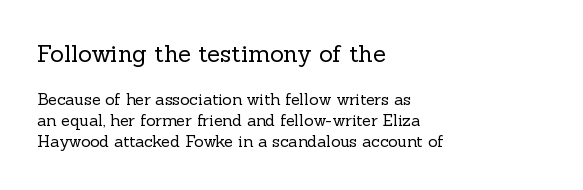
Counters stay open thanks to moderate or lighter strokes. Upright lettering throughout. Words float on clear page, feet unadorned. The letterforms sit shoulder to shoulder at normal distance. A student would call this left alignment; a typographer would say flush left, rag right.
